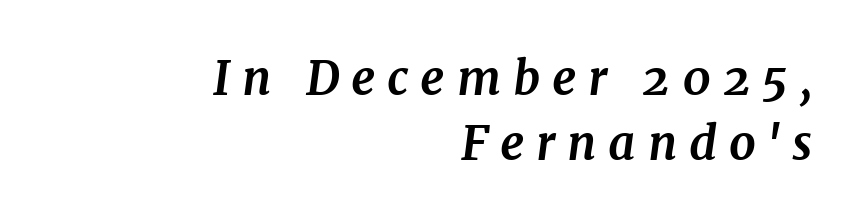
Leading: standard. In terms of letterform style, serifs are clearly present. Do the characters align in a grid? No, the font is proportional. The letterforms stand isolated, each surrounded by extra space. Is the block centered? No — it sits flush against the right margin.
